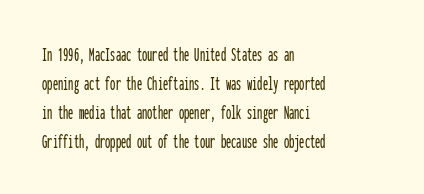
{"italic": "no", "underline": "no", "align": "left", "line_spacing": "normal", "line_spacing_ratio": 1.38, "letter_spacing": "normal", "letter_spacing_em": 0.0, "glyph_px": 21}
